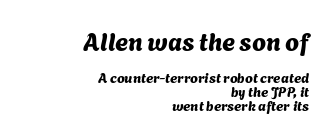
The image shows 25 px text type; set right-aligned, tight line spacing (1.0x), normal letter spacing, not underlined; the first (top) block is 1.79x larger.
